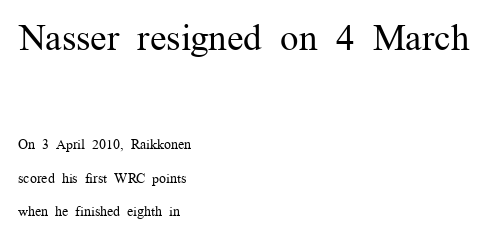
{"serif": "yes", "italic": "no", "bold": "no", "weight": "regular", "width": "normal", "stroke_contrast": "medium", "x_height": "medium", "monospaced": "no", "underline": "no", "align": "left", "line_spacing": "loose", "line_spacing_ratio": 2.41, "letter_spacing": "normal", "letter_spacing_em": 0.0, "larger_block": "first", "size_ratio": 2.64, "glyph_px": 37}
